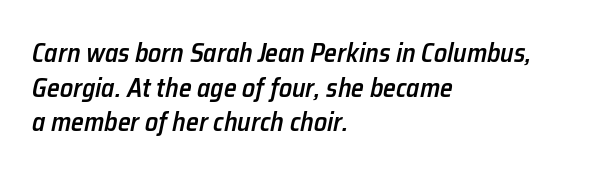
Q: Is the text bold? A: Semi-bold.
Q: Is the text italic (slanted)? A: Yes, it leans right by about 12 degrees.
Q: Is the text underlined? A: No.
Q: How is the paragraph aligned? A: Left-aligned.
Q: Is the spacing between letters normal or unusually wide? A: Normal.
Q: Is the spacing between lines tight, normal or loose? A: Normal.
